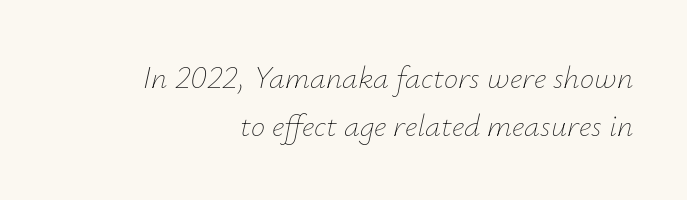
The image shows 32 px thin type, italic (leaning right); set right-aligned, normal line spacing (1.49x), normal letter spacing, not underlined; low stroke contrast and a small x-height.
